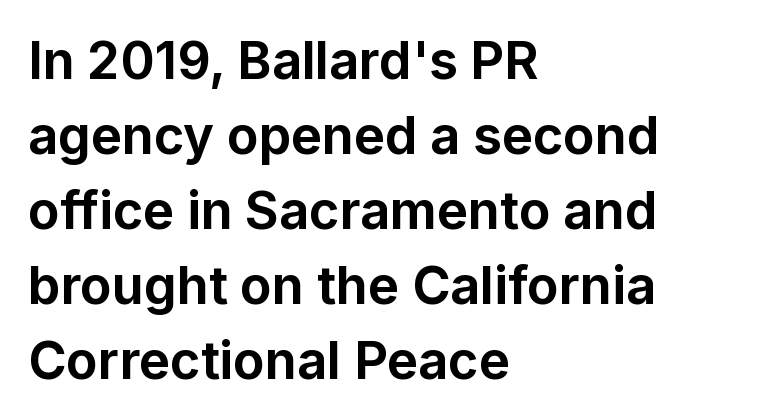
The image shows 52 px bold sans-serif type, upright; set left-aligned, normal line spacing (1.44x), normal letter spacing, not underlined; low stroke contrast and a medium x-height.
